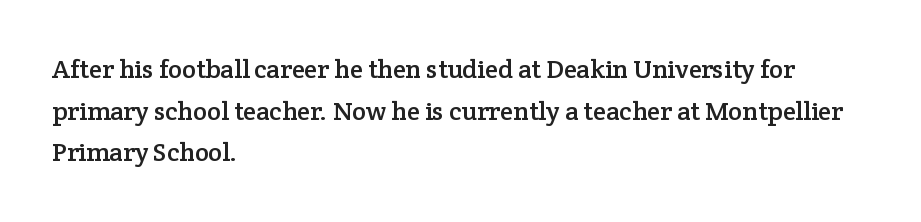
The image shows 26 px text type, upright; set left-aligned, normal line spacing (1.6x), normal letter spacing, not underlined.
